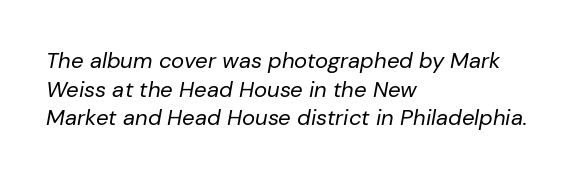
Q: Is the text bold? A: No.
Q: Is the text italic (slanted)? A: Yes, it leans right by about 10 degrees.
Q: Is the text underlined? A: No.
Q: How is the paragraph aligned? A: Left-aligned.
Q: Is the spacing between letters normal or unusually wide? A: Normal.
Q: Is the spacing between lines tight, normal or loose? A: Normal.
